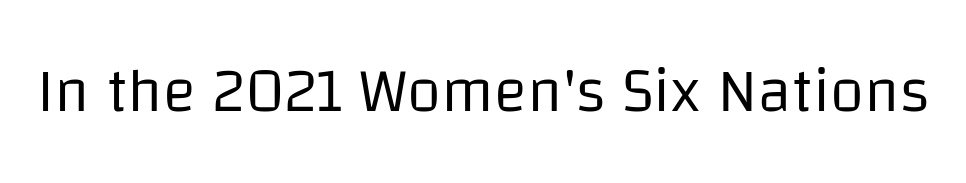
Underlining? Definitely not there. The text was rendered using a sans face with plain stroke endings. This is not heavy type; no bold has been used. The typography opts for an upright posture over an oblique one. Words appear dense and cohesive because spacing is normal. Each letter keeps its own natural width here, so spacing adapts to shape.
